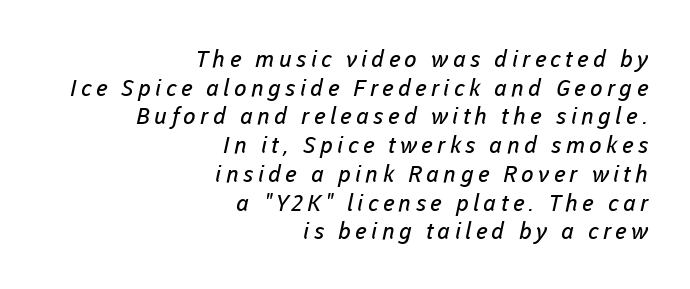
Any mark beneath the type? The region is blank. Leading: standard. The lines in this sample share a right terminus and differ only in where they begin. The face looks like a standard text weight, possibly lighter.
